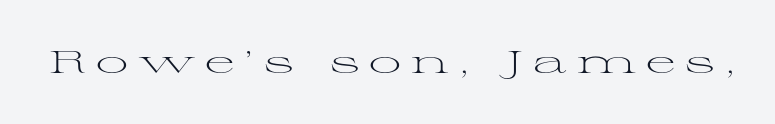
The area under the type is left untouched. A typesetter would call this proportional, since set widths differ per character. Each word looks stretched out because of the extra space between its letters. Old-style or modern, the face here clearly has serifs. The weight would be labelled regular, book, light, or lighter still.
